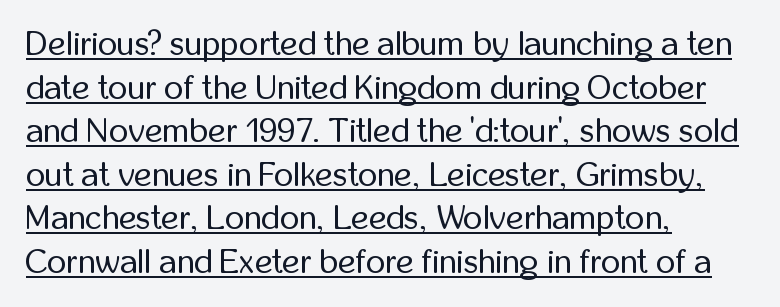
{"serif": "no", "italic": "no", "bold": "no", "weight": "regular", "width": "condensed", "stroke_contrast": "low", "x_height": "medium", "monospaced": "no", "underline": "yes", "align": "left", "line_spacing": "normal", "line_spacing_ratio": 1.28, "letter_spacing": "normal", "letter_spacing_em": 0.0, "glyph_px": 34}
